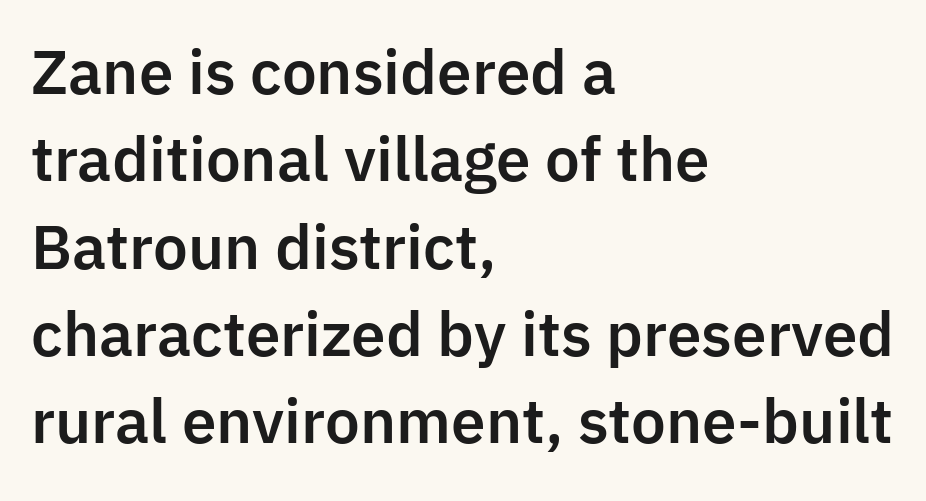
{"serif": "no", "italic": "no", "width": "normal", "stroke_contrast": "low", "x_height": "medium", "monospaced": "no", "underline": "no", "align": "left", "line_spacing": "normal", "line_spacing_ratio": 1.48, "letter_spacing": "normal", "letter_spacing_em": 0.0, "glyph_px": 59}
